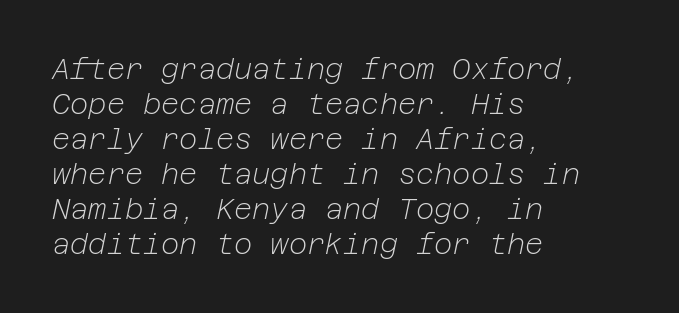
Q: Is the text bold? A: No.
Q: Is the text italic (slanted)? A: Yes, it leans right by about 12 degrees.
Q: Is the text underlined? A: No.
Q: How is the paragraph aligned? A: Left-aligned.
Q: Is the spacing between letters normal or unusually wide? A: Normal.
Q: Is the spacing between lines tight, normal or loose? A: Normal.
Q: Width (condensed, normal, or wide)? A: Normal.
Q: Stroke contrast? A: Low.
Q: x-height? A: Medium.
